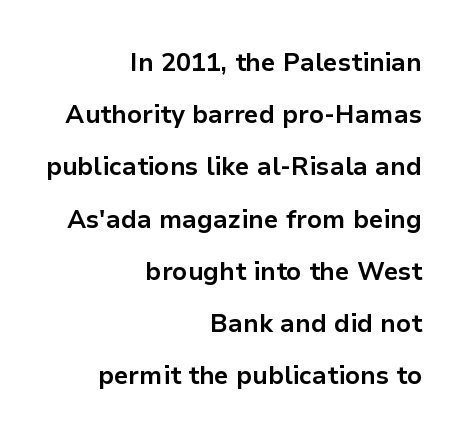
The image shows 25 px bold type, upright; set right-aligned, loose line spacing (2.09x), normal letter spacing, not underlined.
